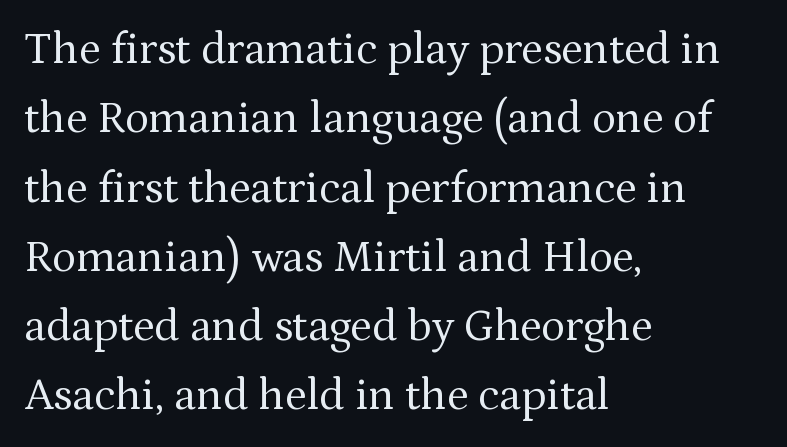
The passage shown is not underscored anywhere. The type sits square on the baseline with zero lean. Layout note: lines flush left. Nothing unusual about the tracking: characters are spaced as the font intends. What kind of face is this? One with serifs. The designer left line spacing at the default.
